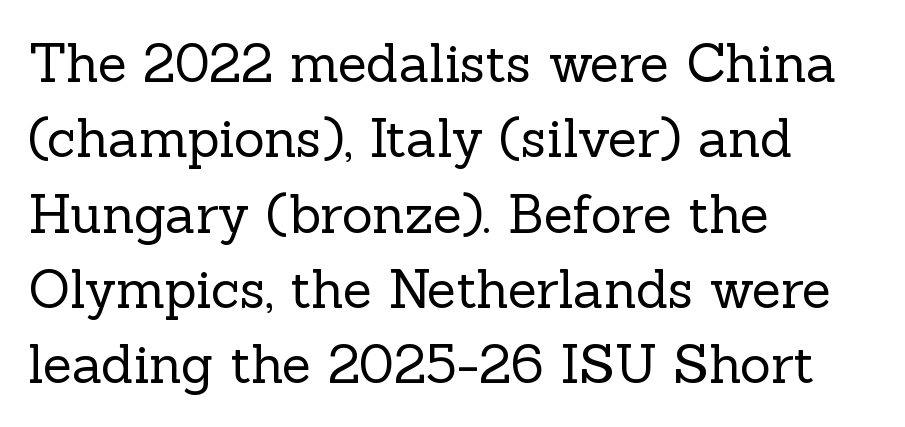
Q: Is the text bold? A: No.
Q: Is the text italic (slanted)? A: No, it is upright.
Q: Is the typeface a serif or a sans-serif typeface? A: Serif.
Q: Is the text underlined? A: No.
Q: How is the paragraph aligned? A: Left-aligned.
Q: Is the spacing between letters normal or unusually wide? A: Normal.
Q: Is the spacing between lines tight, normal or loose? A: Normal.
Q: Width (condensed, normal, or wide)? A: Normal.
Q: x-height? A: Medium.
Q: Monospaced? A: No.
